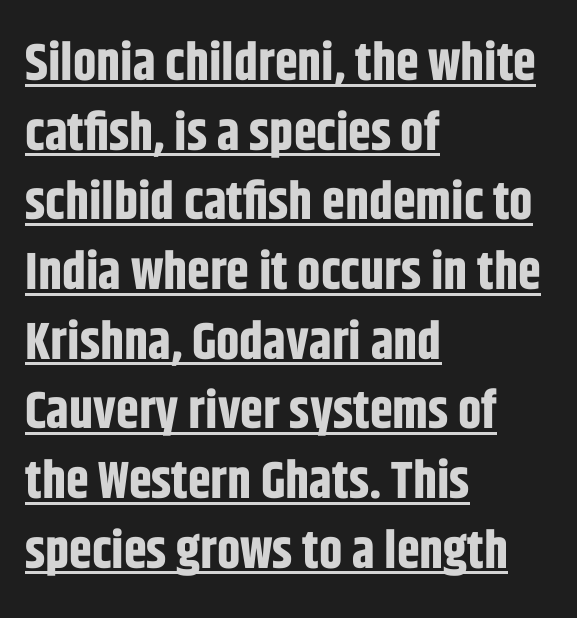
Short note: letters normally spaced. As a designer I'd log this as weight 700, bold. This sample keeps an unexceptional amount of space between lines. Are there feet on the stems? There aren't — it's a sans. This rendering uses left alignment, leaving the right contour irregular. You could not count columns in this text — the font is proportionally spaced.
